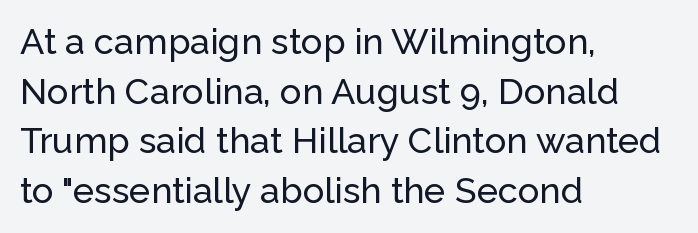
{"serif": "no", "italic": "no", "width": "normal", "stroke_contrast": "low", "x_height": "medium", "monospaced": "no", "underline": "no", "align": "left", "line_spacing": "normal", "line_spacing_ratio": 1.38, "letter_spacing": "normal", "letter_spacing_em": 0.0, "glyph_px": 36}
